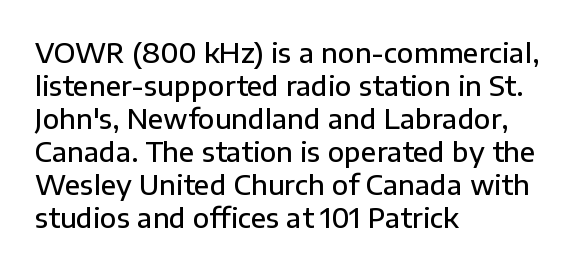
The compositor pushed each line to the left boundary. The space beneath each line is pristine and unruled. Moderately thickened strokes mark this as semibold type. Letter spacing: default. Quick note: not italic, upright.
